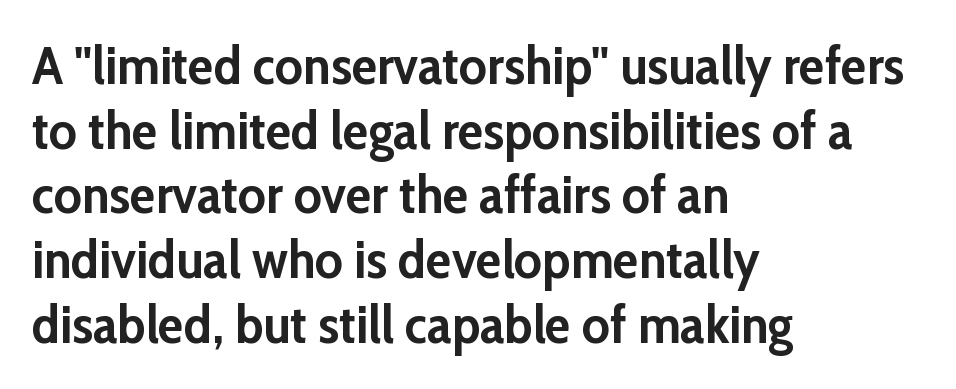
The image shows 53 px semibold sans-serif type, upright; set left-aligned, line spacing 1.22x, normal letter spacing, not underlined; low stroke contrast and a medium x-height.
